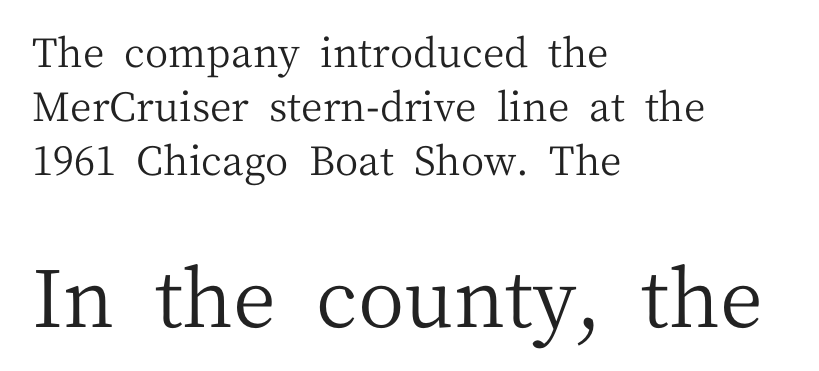
The image shows 80 px regular-weight serif type, upright; set left-aligned, normal line spacing (1.35x), normal letter spacing, not underlined; the second (bottom) block is 2.0x larger; medium stroke contrast and a medium x-height.
